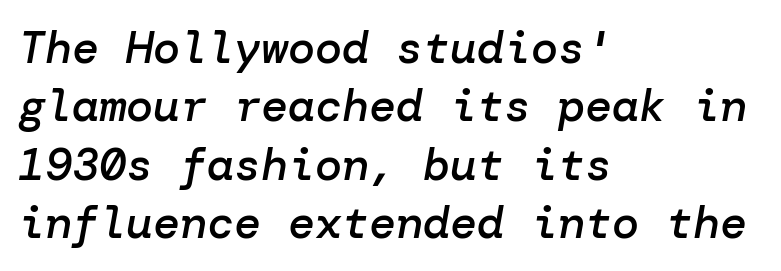
The rendering applies a slant to the glyphs. Each line starts at the same left margin while the right side varies. The lines sit at an ordinary, default distance from one another. Spacing between characters is what you'd get straight out of the box. The passage shown is not underscored anywhere. Set as a demibold, roughly 600 on the weight scale.
